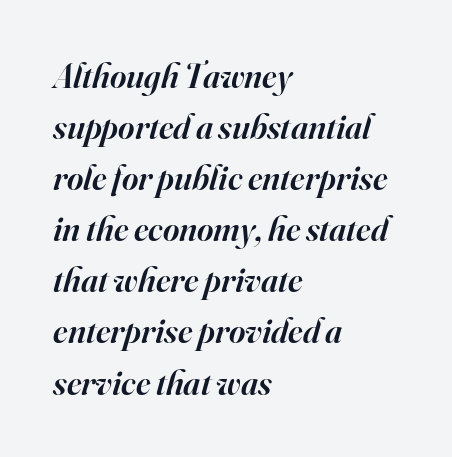
{"serif": "yes", "italic": "yes", "lean": "right", "slant_degrees": 16, "bold": "semi", "weight": "semibold", "width": "normal", "stroke_contrast": "high", "x_height": "small", "monospaced": "no", "underline": "no", "align": "left", "line_spacing": "normal", "line_spacing_ratio": 1.46, "letter_spacing": "normal", "letter_spacing_em": 0.0, "glyph_px": 35}
